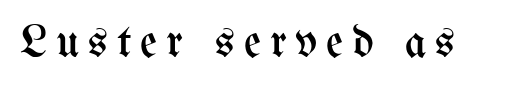
{"italic": "no", "bold": "no", "weight": "regular", "width": "condensed", "stroke_contrast": "medium", "x_height": "medium", "monospaced": "no", "underline": "no", "glyph_px": 47}
